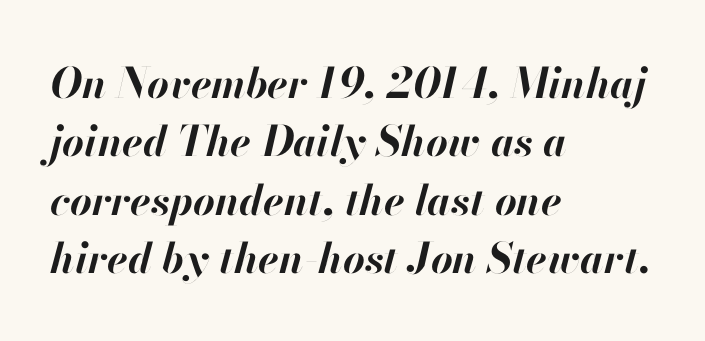
Q: Is the text bold? A: Yes.
Q: Is the text italic (slanted)? A: Yes, it leans right by about 13 degrees.
Q: Is the text underlined? A: No.
Q: How is the paragraph aligned? A: Left-aligned.
Q: Is the spacing between letters normal or unusually wide? A: Normal.
Q: Is the spacing between lines tight, normal or loose? A: Normal.
Q: Width (condensed, normal, or wide)? A: Normal.
Q: Stroke contrast? A: High.
Q: x-height? A: Small.
Q: Monospaced? A: No.
